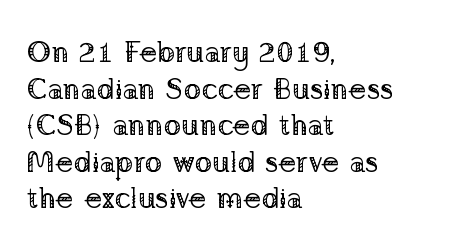
The image shows 30 px regular-weight serif type, upright; set left-aligned, line spacing 1.22x, normal letter spacing, not underlined; low stroke contrast and a medium x-height.
